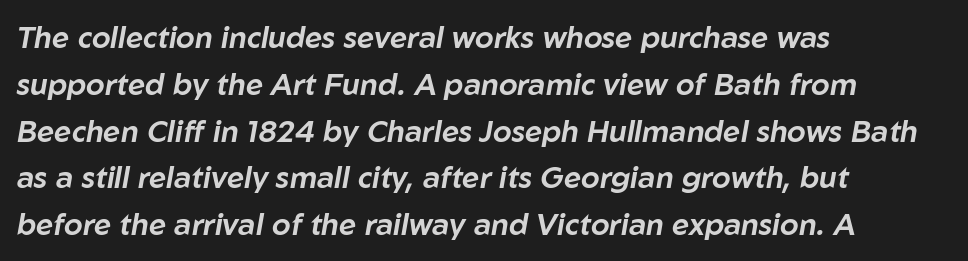
The image shows 30 px text type, italic (leaning right); set left-aligned, normal line spacing (1.56x), normal letter spacing, not underlined; low stroke contrast and a medium x-height.
